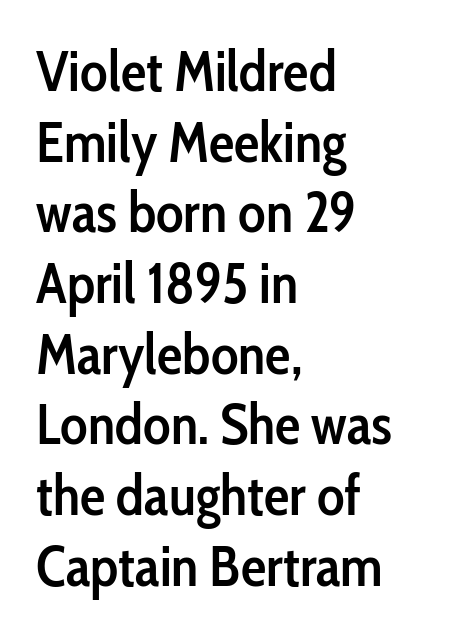
Q: Is the text bold? A: Semi-bold.
Q: Is the text italic (slanted)? A: No, it is upright.
Q: Is the typeface a serif or a sans-serif typeface? A: Sans-serif.
Q: Is the text underlined? A: No.
Q: How is the paragraph aligned? A: Left-aligned.
Q: Is the spacing between letters normal or unusually wide? A: Normal.
Q: Width (condensed, normal, or wide)? A: Condensed.
Q: Stroke contrast? A: Low.
Q: x-height? A: Medium.
Q: Monospaced? A: No.
